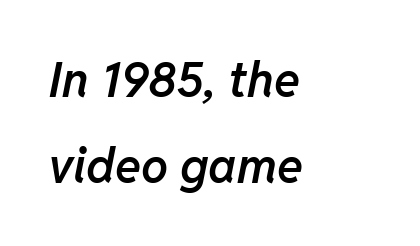
{"italic": "yes", "lean": "right", "slant_degrees": 11, "bold": "semi", "weight": "semibold", "width": "normal", "stroke_contrast": "low", "x_height": "medium", "monospaced": "no", "underline": "no", "align": "left", "line_spacing_ratio": 1.8, "letter_spacing": "normal", "letter_spacing_em": 0.0, "glyph_px": 48}
